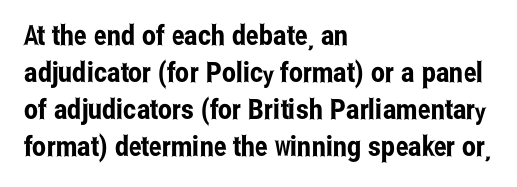
Q: Is the text italic (slanted)? A: No, it is upright.
Q: Is the typeface a serif or a sans-serif typeface? A: Sans-serif.
Q: Is the text underlined? A: No.
Q: How is the paragraph aligned? A: Left-aligned.
Q: Is the spacing between letters normal or unusually wide? A: Normal.
Q: Is the spacing between lines tight, normal or loose? A: Normal.
Q: Width (condensed, normal, or wide)? A: Condensed.
Q: Stroke contrast? A: Low.
Q: x-height? A: Medium.
Q: Monospaced? A: No.
